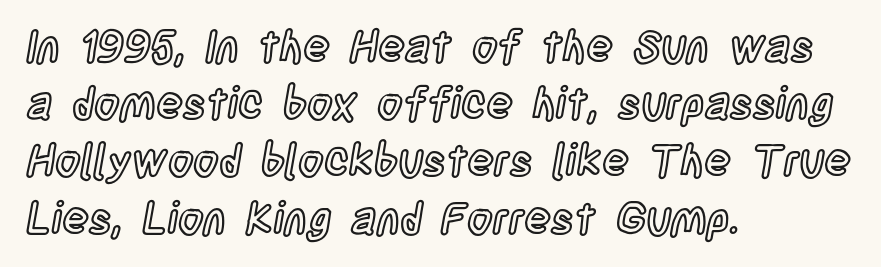
The rendering uses natural spacing where letterforms have individual widths. Characters follow at the spacing the type designer built in. Lines of text with bare space underneath. Leading matches the norm, producing a regular column. This rendering uses left alignment, leaving the right contour irregular.
